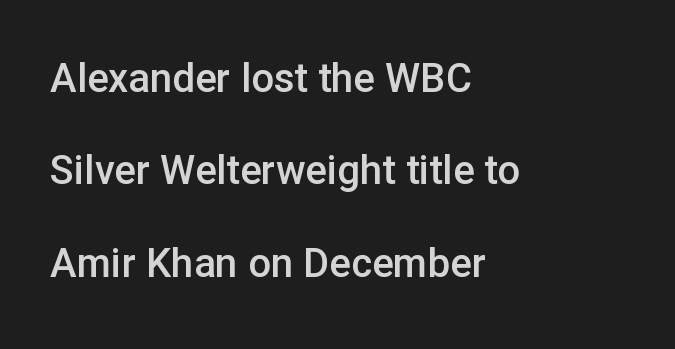
Q: Is the text bold? A: Semi-bold.
Q: Is the text italic (slanted)? A: No, it is upright.
Q: Is the typeface a serif or a sans-serif typeface? A: Sans-serif.
Q: Is the text underlined? A: No.
Q: How is the paragraph aligned? A: Left-aligned.
Q: Is the spacing between letters normal or unusually wide? A: Normal.
Q: Is the spacing between lines tight, normal or loose? A: Loose.
Q: Width (condensed, normal, or wide)? A: Normal.
Q: Stroke contrast? A: Low.
Q: x-height? A: Medium.
Q: Monospaced? A: No.
